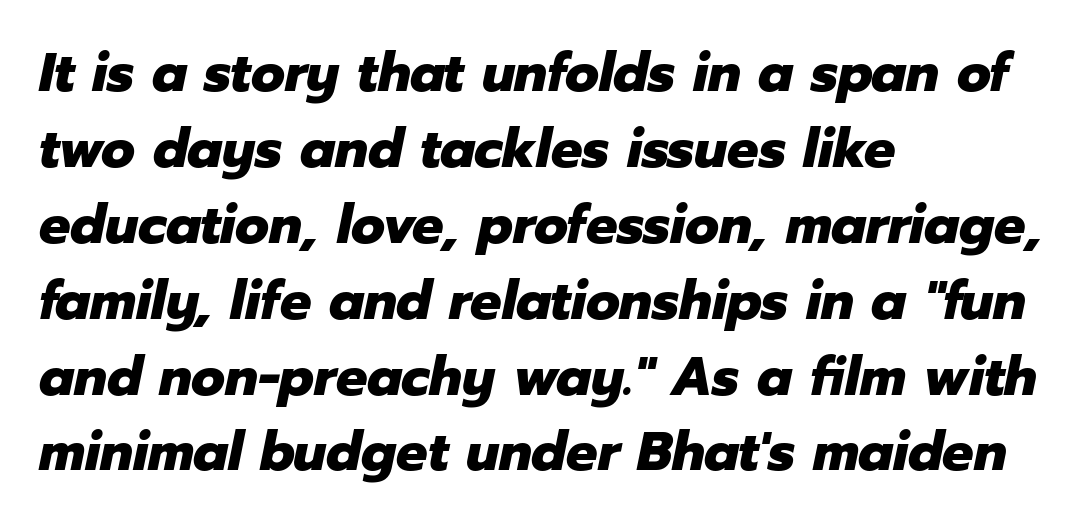
{"italic": "yes", "lean": "right", "slant_degrees": 12, "bold": "yes", "weight": "heavy", "width": "normal", "stroke_contrast": "low", "x_height": "medium", "monospaced": "no", "underline": "no", "align": "left", "line_spacing": "normal", "line_spacing_ratio": 1.38, "letter_spacing": "normal", "letter_spacing_em": 0.0, "glyph_px": 55}
